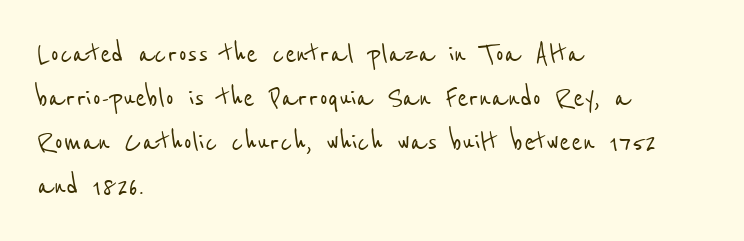
The image shows 34 px condensed sans-serif type; set left-aligned, normal line spacing (1.29x), normal letter spacing, not underlined; low stroke contrast and a medium x-height.
